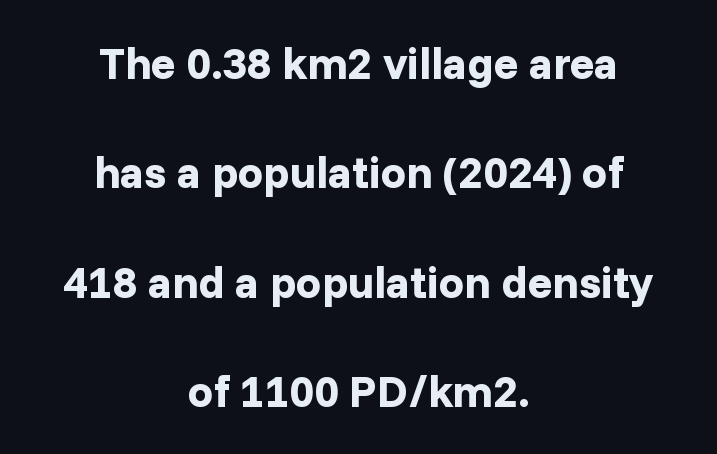
Summary of weight: heavy, a full bold. A bare baseline throughout the passage. Baseline-to-baseline distance is far greater than the letter height. Is this a fixed-width face? No — the glyphs have proportional, varying widths. Do the letters lean? They stand straight.
